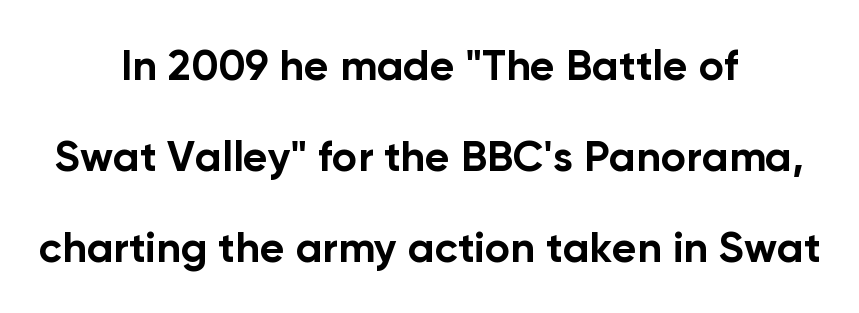
The image shows 43 px bold sans-serif type, upright; set centered, loose line spacing (2.12x), normal letter spacing, not underlined; low stroke contrast and a medium x-height.
